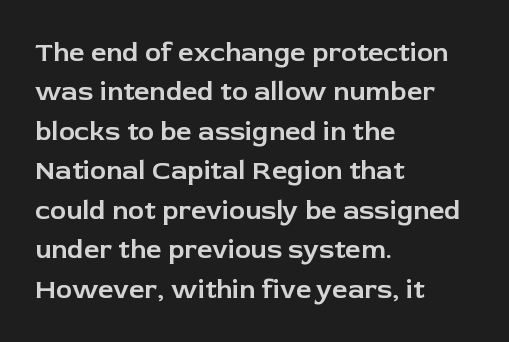
Q: Is the text italic (slanted)? A: No, it is upright.
Q: Is the text underlined? A: No.
Q: How is the paragraph aligned? A: Left-aligned.
Q: Is the spacing between letters normal or unusually wide? A: Normal.
Q: Is the spacing between lines tight, normal or loose? A: Normal.
